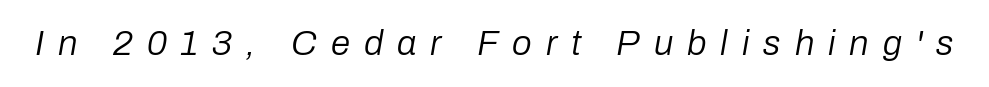
Q: Is the text bold? A: No.
Q: Is the text italic (slanted)? A: Yes, it leans right by about 10 degrees.
Q: Is the text underlined? A: No.
Q: Is the spacing between letters normal or unusually wide? A: Unusually wide.
Q: Width (condensed, normal, or wide)? A: Normal.
Q: Stroke contrast? A: Low.
Q: x-height? A: Medium.
Q: Monospaced? A: No.
